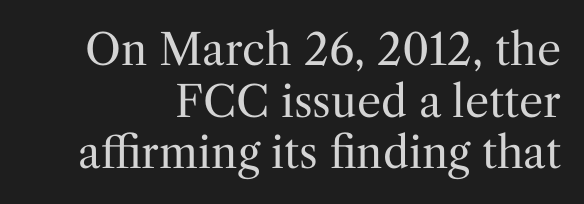
{"serif": "yes", "italic": "no", "bold": "no", "weight": "regular", "width": "normal", "stroke_contrast": "medium", "x_height": "medium", "monospaced": "no", "underline": "no", "align": "right", "line_spacing_ratio": 1.2, "letter_spacing": "normal", "letter_spacing_em": 0.0, "glyph_px": 43}
